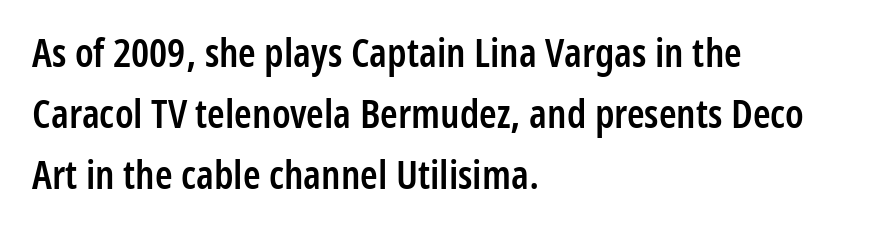
The image shows 40 px semibold, condensed sans-serif type, upright; set left-aligned, normal line spacing (1.53x), normal letter spacing, not underlined; low stroke contrast and a medium x-height.
